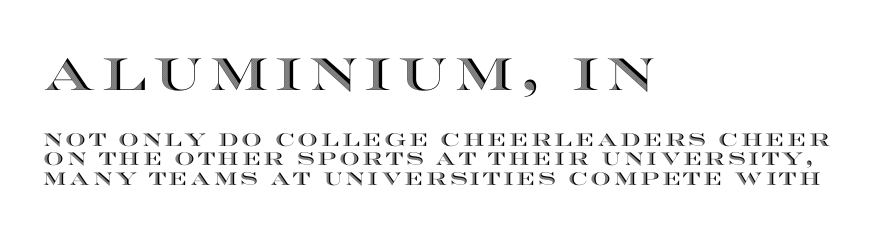
The passage shown is typed in a proportional face where columns would drift. Every character sits straight up, as roman type does. Teacher's note: observe the even left margin — that is flush-left alignment. Type without underlining.
